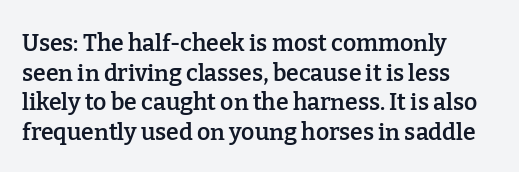
Stroke thickness is moderately raised; the sample reads as semibold. Vertical strokes here are truly vertical. The area under the type is left untouched. Summary of vertical rhythm: regular, with standard interline spacing.
